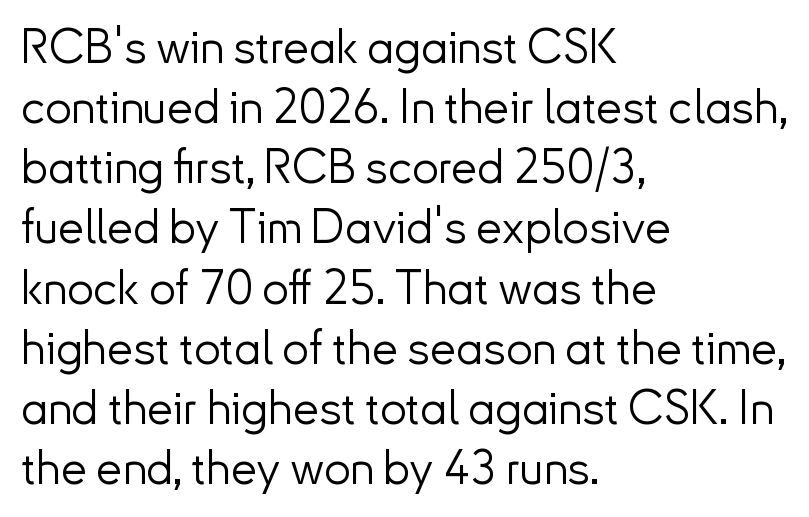
Q: Is the text bold? A: No.
Q: Is the text italic (slanted)? A: No, it is upright.
Q: Is the typeface a serif or a sans-serif typeface? A: Sans-serif.
Q: Is the text underlined? A: No.
Q: How is the paragraph aligned? A: Left-aligned.
Q: Is the spacing between letters normal or unusually wide? A: Normal.
Q: Is the spacing between lines tight, normal or loose? A: Normal.
Q: Width (condensed, normal, or wide)? A: Normal.
Q: Stroke contrast? A: Low.
Q: x-height? A: Small.
Q: Monospaced? A: No.
